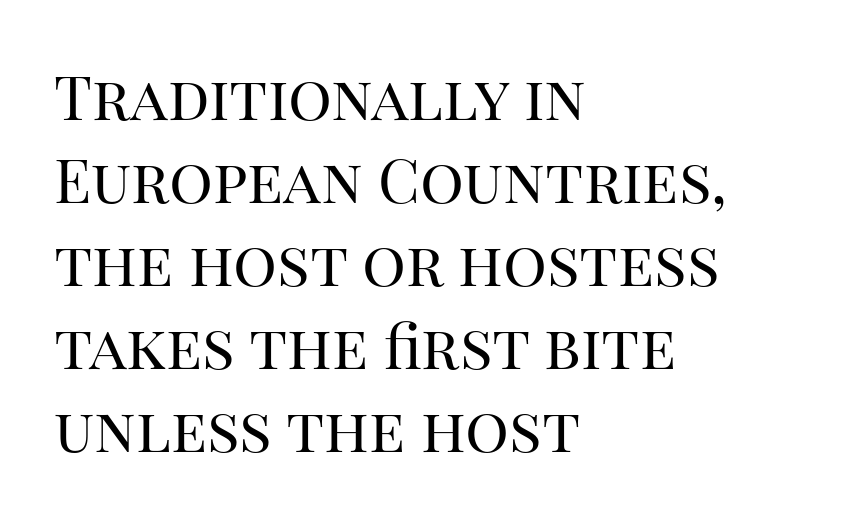
{"serif": "yes", "italic": "no", "bold": "no", "weight": "regular", "width": "normal", "stroke_contrast": "high", "x_height": "large", "monospaced": "no", "underline": "no", "align": "left", "line_spacing": "normal", "line_spacing_ratio": 1.36, "letter_spacing": "normal", "letter_spacing_em": 0.0, "glyph_px": 61}
